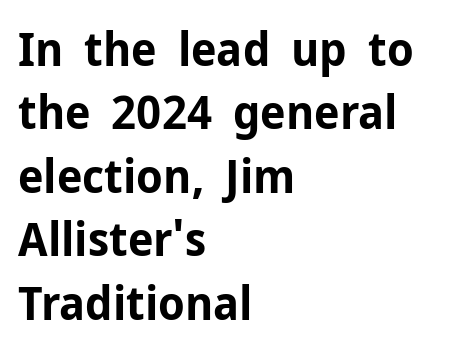
{"serif": "no", "italic": "no", "bold": "yes", "weight": "bold", "width": "normal", "stroke_contrast": "low", "x_height": "medium", "monospaced": "no", "underline": "no", "align": "left", "line_spacing": "normal", "line_spacing_ratio": 1.35, "letter_spacing": "normal", "letter_spacing_em": 0.0, "glyph_px": 47}
